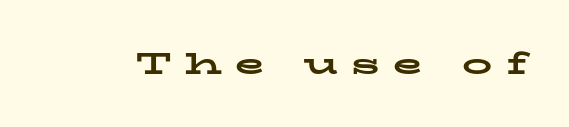
{"serif": "yes", "italic": "no", "bold": "yes", "weight": "bold", "width": "wide", "stroke_contrast": "low", "x_height": "medium", "monospaced": "no", "underline": "no", "letter_spacing": "wide", "letter_spacing_em": 0.44, "glyph_px": 30}
